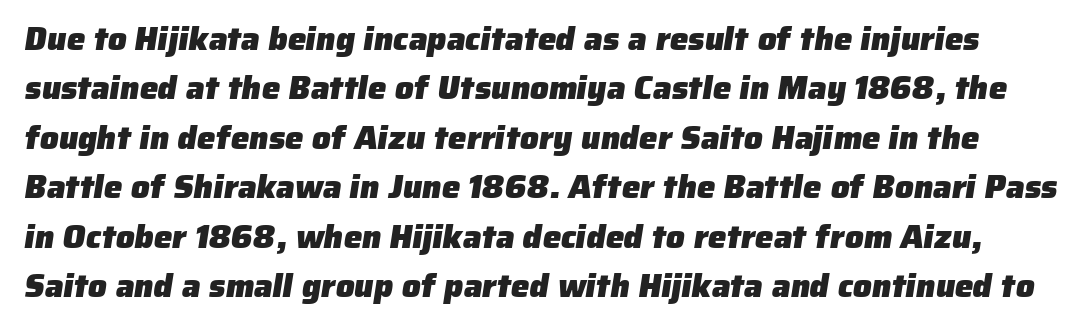
Q: Is the text bold? A: Yes.
Q: Is the typeface a serif or a sans-serif typeface? A: Sans-serif.
Q: Is the text underlined? A: No.
Q: Is the spacing between letters normal or unusually wide? A: Normal.
Q: Is the spacing between lines tight, normal or loose? A: Normal.
Q: Width (condensed, normal, or wide)? A: Normal.
Q: Stroke contrast? A: Low.
Q: x-height? A: Medium.
Q: Monospaced? A: No.
